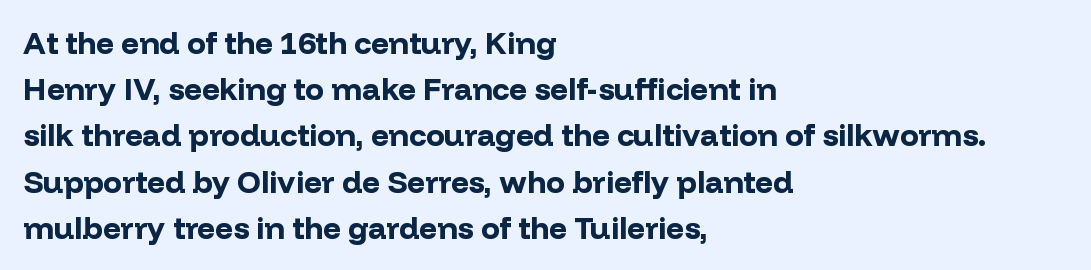
{"serif": "no", "italic": "no", "bold": "yes", "weight": "bold", "width": "normal", "stroke_contrast": "low", "x_height": "medium", "monospaced": "no", "underline": "no", "align": "left", "line_spacing": "normal", "line_spacing_ratio": 1.49, "letter_spacing": "normal", "letter_spacing_em": 0.0, "glyph_px": 31}
